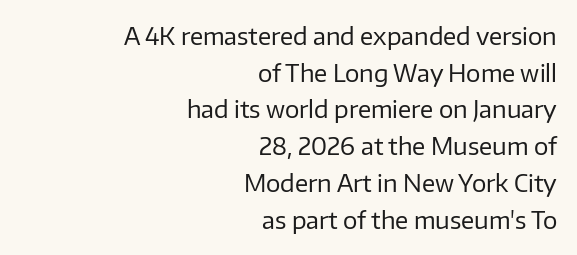
The gap between lines stays unmarked. Is there any slant? The stems are plumb. Is the block centered? No — it sits flush against the right margin. This is not heavy type; no bold has been used.
